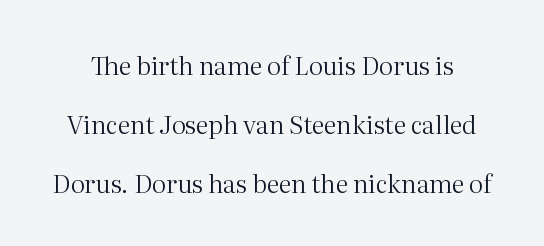
{"italic": "no", "bold": "no", "underline": "no", "line_spacing": "loose", "line_spacing_ratio": 2.36, "letter_spacing": "normal", "letter_spacing_em": 0.0, "glyph_px": 25}
